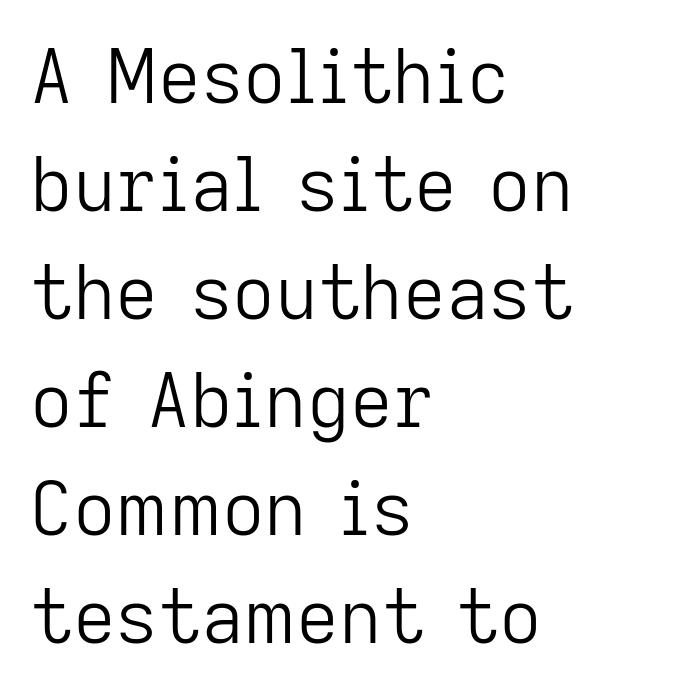
The space beneath each line is pristine and unruled. The tracking reads as untouched default to a designer's eye. The lettering holds an erect, upright posture throughout. In CSS terms this would be text-align: left. Stems here are at most as thick as an everyday book face. The face used here is proportionally spaced, like ordinary book or web type.
